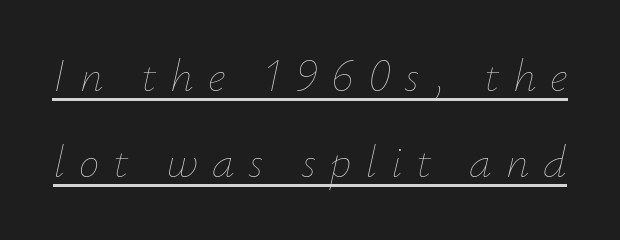
The image shows 46 px thin type, italic (leaning right); set line spacing 1.86x, unusually wide letter spacing (+0.3 em), underlined; low stroke contrast and a small x-height.
